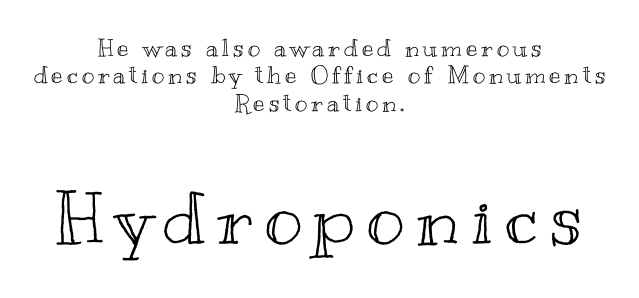
The image shows 73 px wide type, upright; set centered, tight line spacing (1.14x), not underlined; the second (bottom) block is 3.04x larger; a small x-height.
